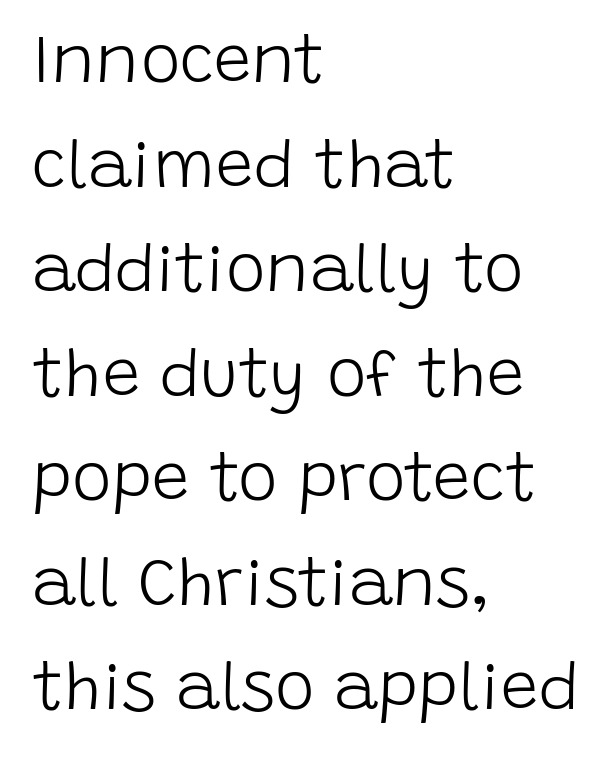
{"serif": "no", "italic": "no", "bold": "no", "weight": "light", "width": "normal", "stroke_contrast": "low", "x_height": "large", "monospaced": "no", "underline": "no", "align": "left", "line_spacing": "normal", "line_spacing_ratio": 1.56, "letter_spacing": "normal", "letter_spacing_em": 0.0, "glyph_px": 67}
